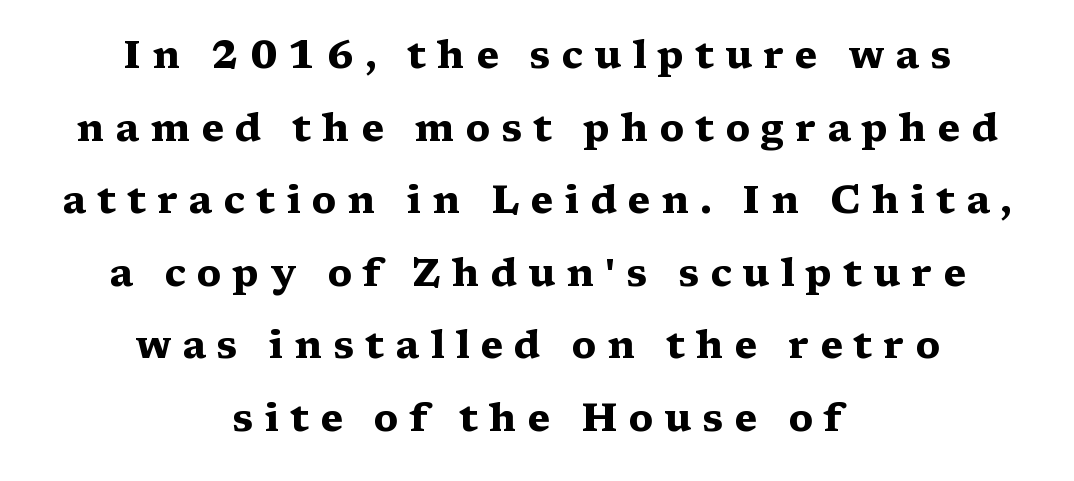
The image shows 39 px heavy, wide serif type, upright; set centered, line spacing 1.86x, unusually wide letter spacing (+0.28 em), not underlined; medium stroke contrast and a medium x-height.
